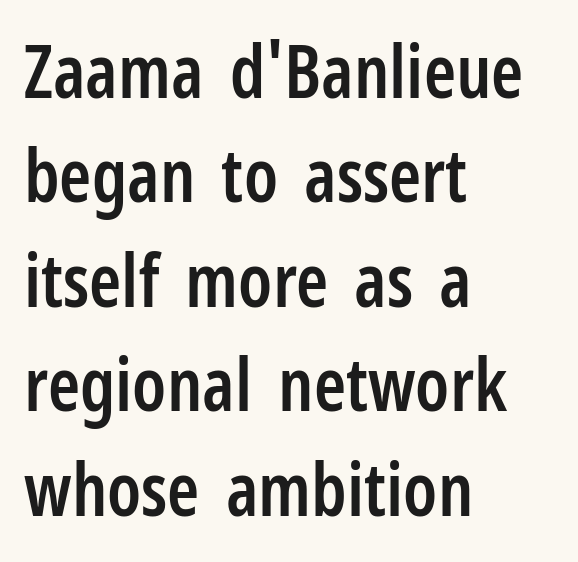
{"serif": "no", "italic": "no", "bold": "semi", "weight": "semibold", "width": "condensed", "stroke_contrast": "low", "x_height": "medium", "monospaced": "no", "underline": "no", "align": "left", "line_spacing": "normal", "line_spacing_ratio": 1.43, "letter_spacing": "normal", "letter_spacing_em": 0.0, "glyph_px": 73}
